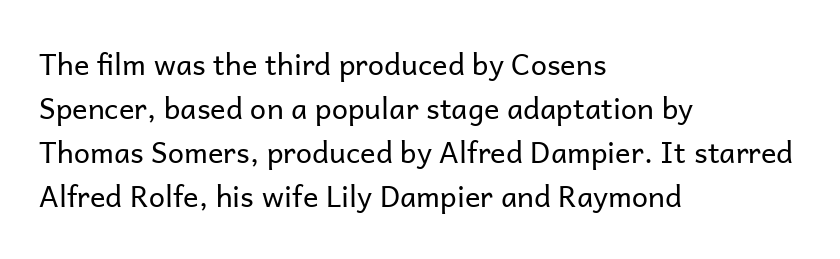
The image shows 29 px regular-weight sans-serif type, upright; set left-aligned, normal line spacing (1.52x), normal letter spacing, not underlined; low stroke contrast and a medium x-height.
